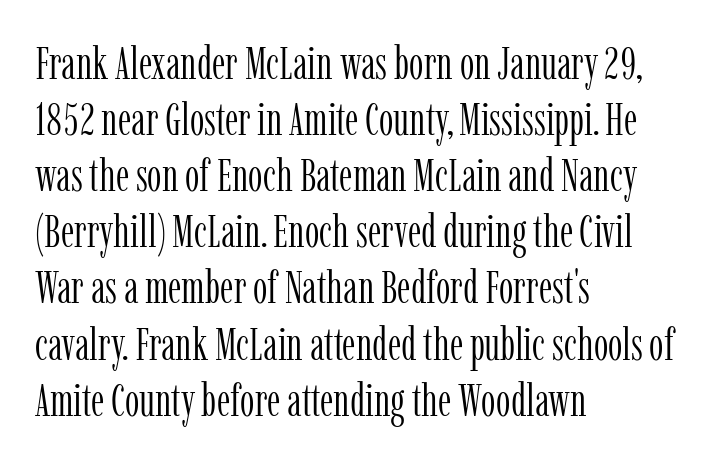
{"serif": "yes", "italic": "no", "bold": "no", "weight": "light", "width": "condensed", "stroke_contrast": "low", "x_height": "medium", "monospaced": "no", "underline": "no", "align": "left", "line_spacing_ratio": 1.22, "letter_spacing": "normal", "letter_spacing_em": 0.0, "glyph_px": 46}
